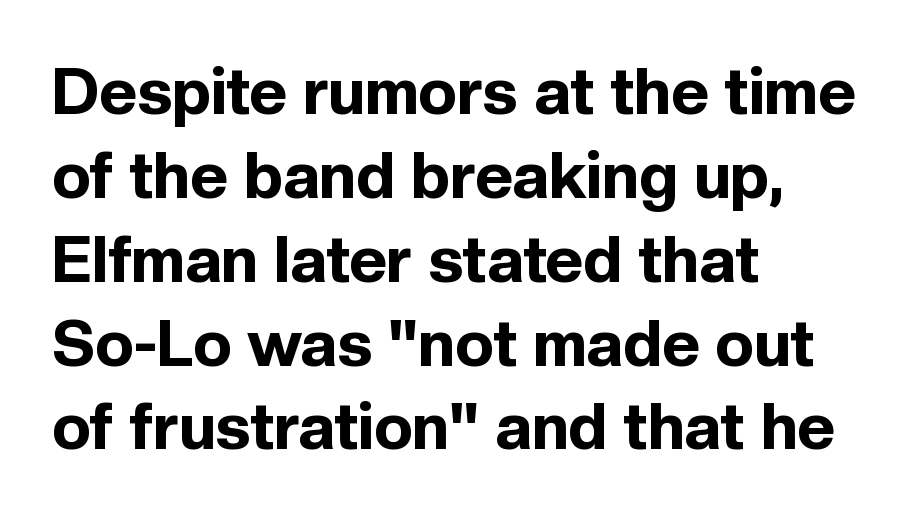
{"serif": "no", "italic": "no", "bold": "yes", "weight": "bold", "width": "normal", "x_height": "medium", "monospaced": "no", "underline": "no", "align": "left", "line_spacing": "normal", "line_spacing_ratio": 1.29, "letter_spacing": "normal", "letter_spacing_em": 0.0, "glyph_px": 65}
